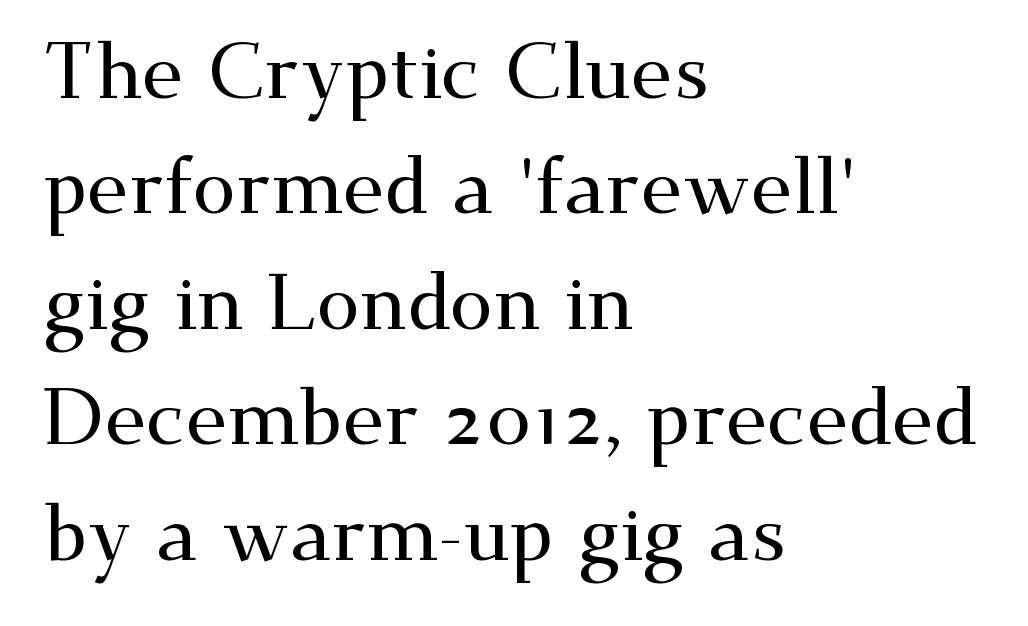
The image shows 78 px wide serif type, upright; set left-aligned, normal line spacing (1.48x), normal letter spacing, not underlined; medium stroke contrast and a small x-height.
